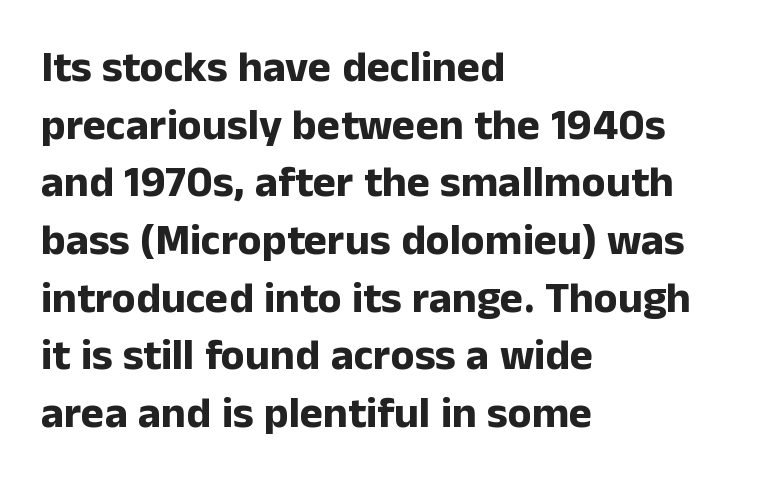
The image shows 44 px bold sans-serif type, upright; set left-aligned, normal line spacing (1.31x), normal letter spacing, not underlined; low stroke contrast and a medium x-height.
